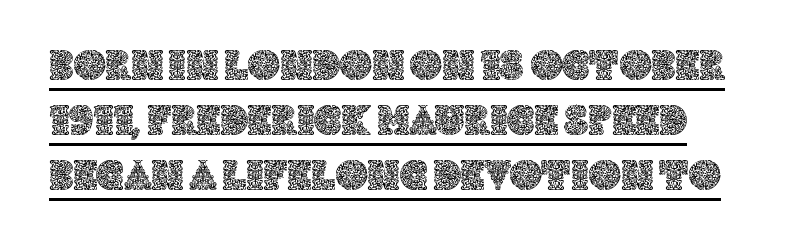
Q: Is the text italic (slanted)? A: No, it is upright.
Q: Is the text underlined? A: Yes.
Q: Is the spacing between letters normal or unusually wide? A: Normal.
Q: Is the spacing between lines tight, normal or loose? A: Normal.
Q: Width (condensed, normal, or wide)? A: Normal.
Q: x-height? A: Large.
Q: Monospaced? A: No.
